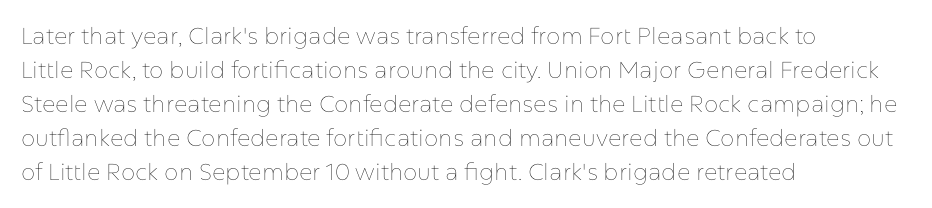
The type sits square on the baseline with zero lean. Stem width sits at or under what a default text font uses. Horizontally, the lines are justified to the leading edge only. This sample keeps an unexceptional amount of space between lines. The space beneath each line is pristine and unruled. There is no visible air inserted between adjacent glyphs.
